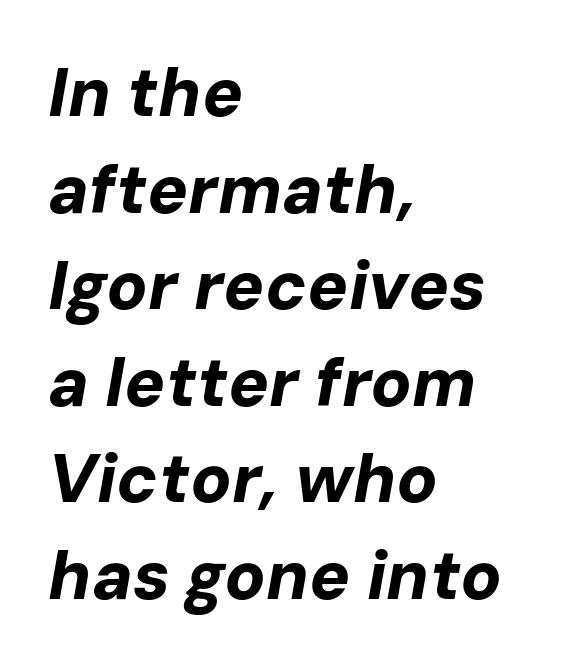
This sample has the flowing, uneven cadence of proportional lettering. The letterforms sit shoulder to shoulder at normal distance. Vertically, the passage feels balanced, rows spaced as you'd expect. The area under the type is left untouched. Weight: bold. These lines are set flush left with a ragged right edge.
